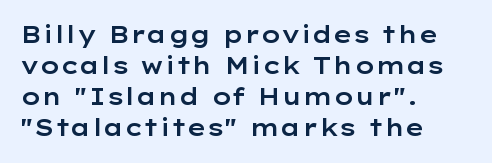
The designer left line spacing at the default. Glance below the letters and you will spot only blank space. The letters sit at their default tracking, neither squeezed nor spread. If you drew a line through each stem, it would be perfectly vertical. The compositor pushed each line to the left boundary.
